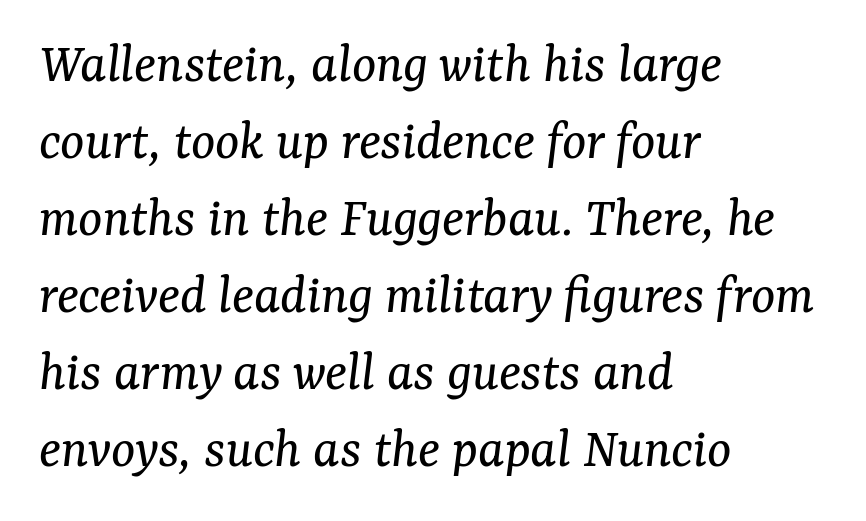
Weight: in the light-to-regular range. The typography opts for an oblique posture over an upright one. Are there feet on the stems? There are — it's a serif. Every row of glyphs begins at an identical x-position on the left.
